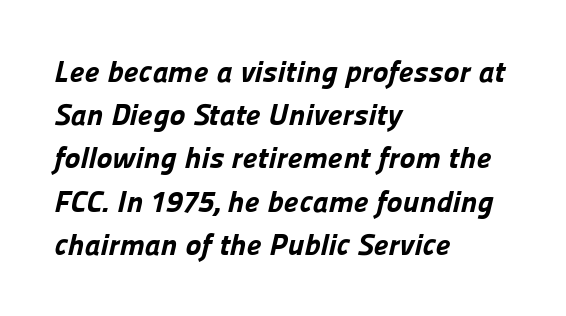
Nothing sits at the stroke ends, so this counts as sans-serif. Every letter is thick-stroked: bold, no question. Is there much room between lines? A standard amount, neither cramped nor airy. The letters advance in unequal steps, a hallmark of proportional type. The string is rendered with underlining switched off.
